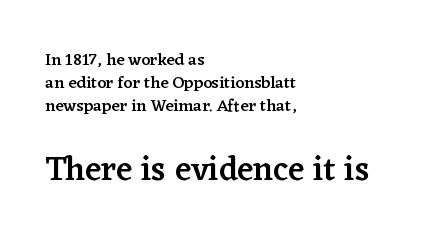
{"serif": "yes", "italic": "no", "bold": "semi", "weight": "semibold", "width": "normal", "stroke_contrast": "low", "x_height": "medium", "monospaced": "no", "underline": "no", "align": "left", "line_spacing": "normal", "line_spacing_ratio": 1.34, "letter_spacing": "normal", "letter_spacing_em": 0.0, "larger_block": "second", "size_ratio": 2.0, "glyph_px": 34}
